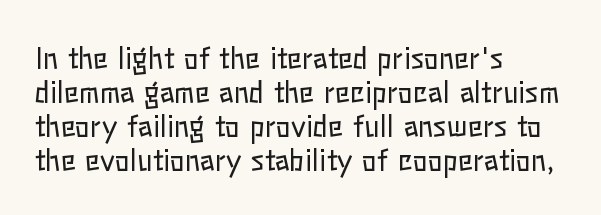
Compared with a typical body face, this is equally light or lighter still. In terms of posture, this sample is upright. The gaps between neighbouring characters are ordinary and unremarkable. Line beginnings align vertically; line endings do not. Descender tails drop into unmarked territory. Here the designer chose a conventional face with non-uniform glyph widths.
